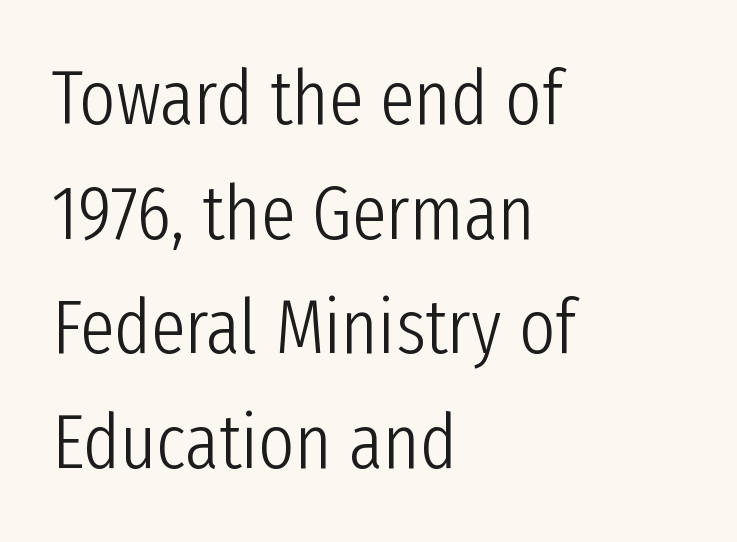
Compared with a centered layout, this one pins lines to the left instead. The glyphs in this specimen are sans serif. Every character sits straight up, as roman type does. These lines are rendered in a variable-pitch font.
